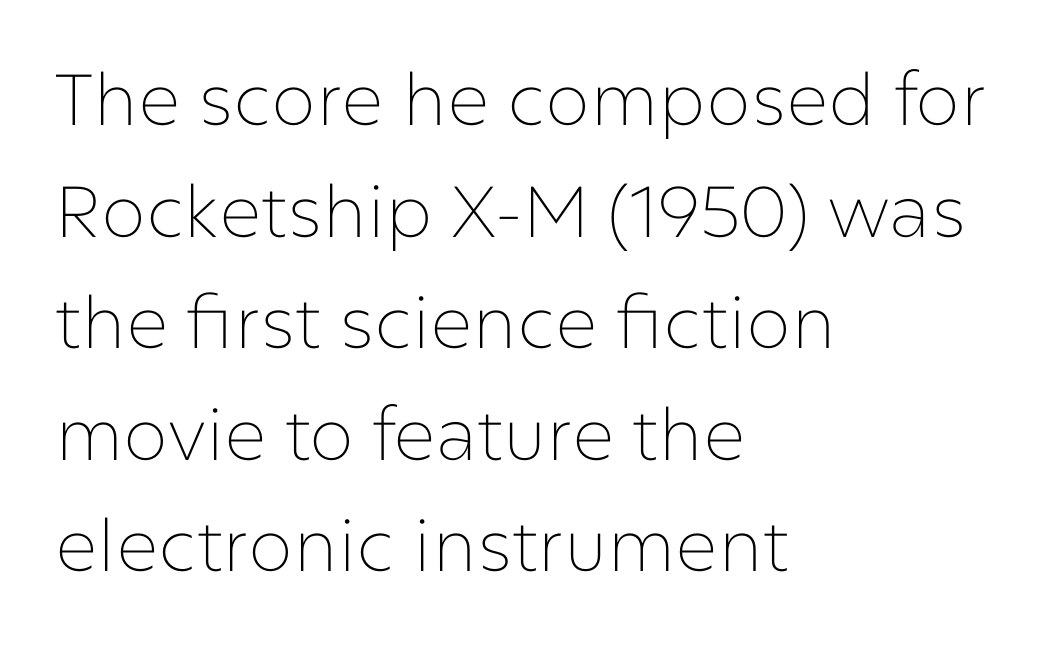
{"serif": "no", "italic": "no", "bold": "no", "weight": "thin", "width": "normal", "stroke_contrast": "low", "x_height": "medium", "monospaced": "no", "underline": "no", "align": "left", "line_spacing": "normal", "line_spacing_ratio": 1.55, "letter_spacing": "normal", "letter_spacing_em": 0.0, "glyph_px": 72}
